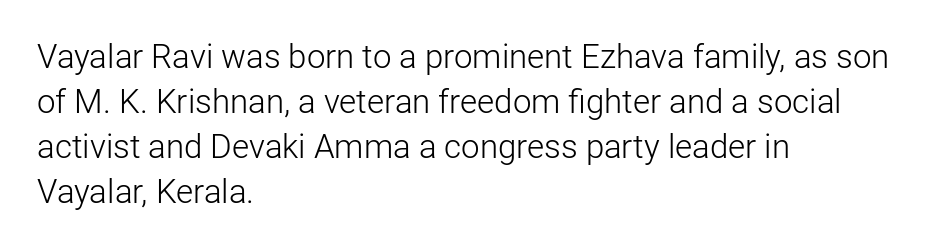
Quick note: underline off. Posture: straight, roman, zero tilt. You could call the tracking neutral — neither tight nor loose. The strokes carry an ordinary text weight at most.
